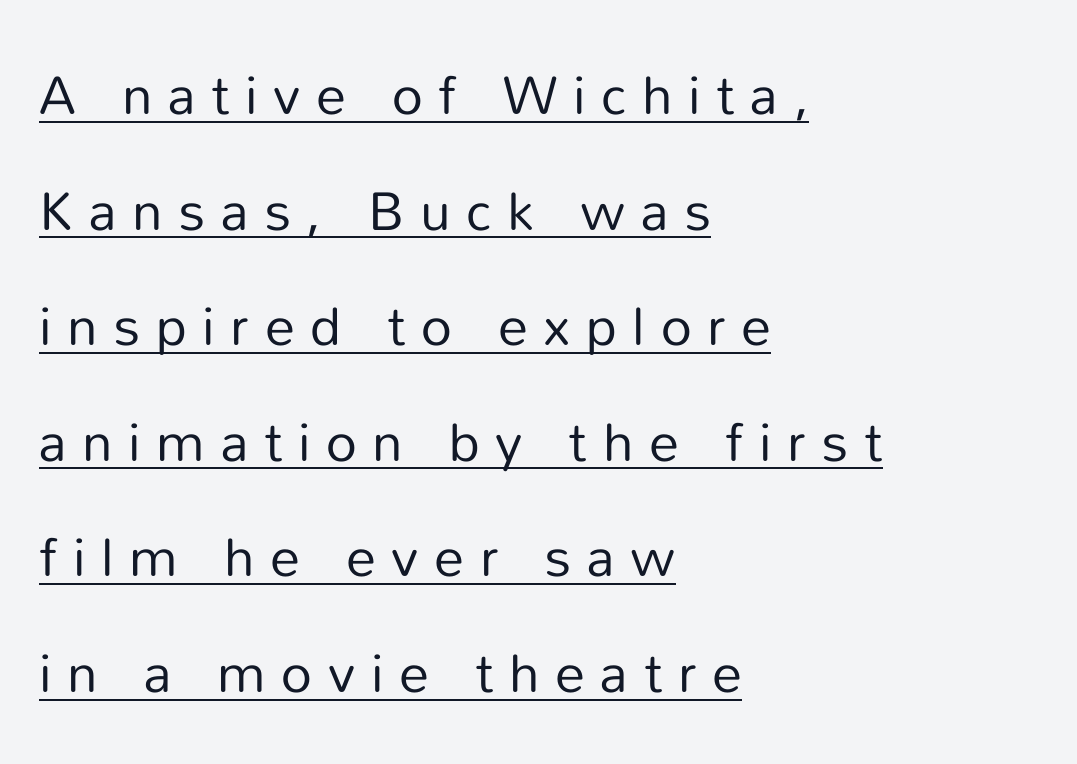
{"serif": "no", "italic": "no", "bold": "no", "weight": "regular", "width": "normal", "stroke_contrast": "low", "x_height": "medium", "monospaced": "no", "underline": "yes", "align": "left", "line_spacing": "loose", "line_spacing_ratio": 2.14, "letter_spacing": "wide", "letter_spacing_em": 0.29, "glyph_px": 54}
